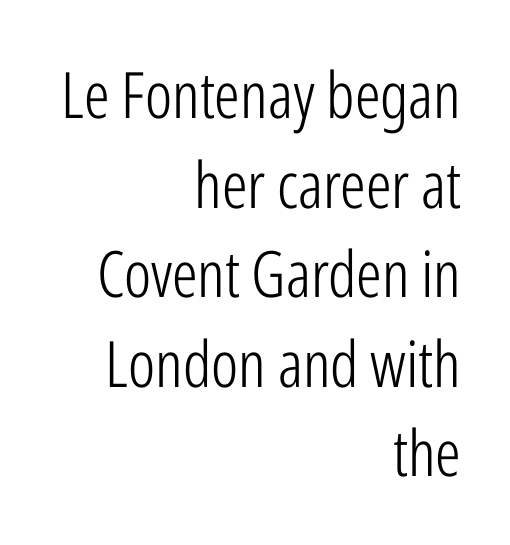
Just letters on the line, the space beneath them empty. Each new line begins a customary step beneath the previous one. Line ends are locked; line starts wander. The typesetting does not lean heavy: it is not bold. These lines keep a tight, regular rhythm from letter to letter. Does the type have serifs? No, each stem ends abruptly.
